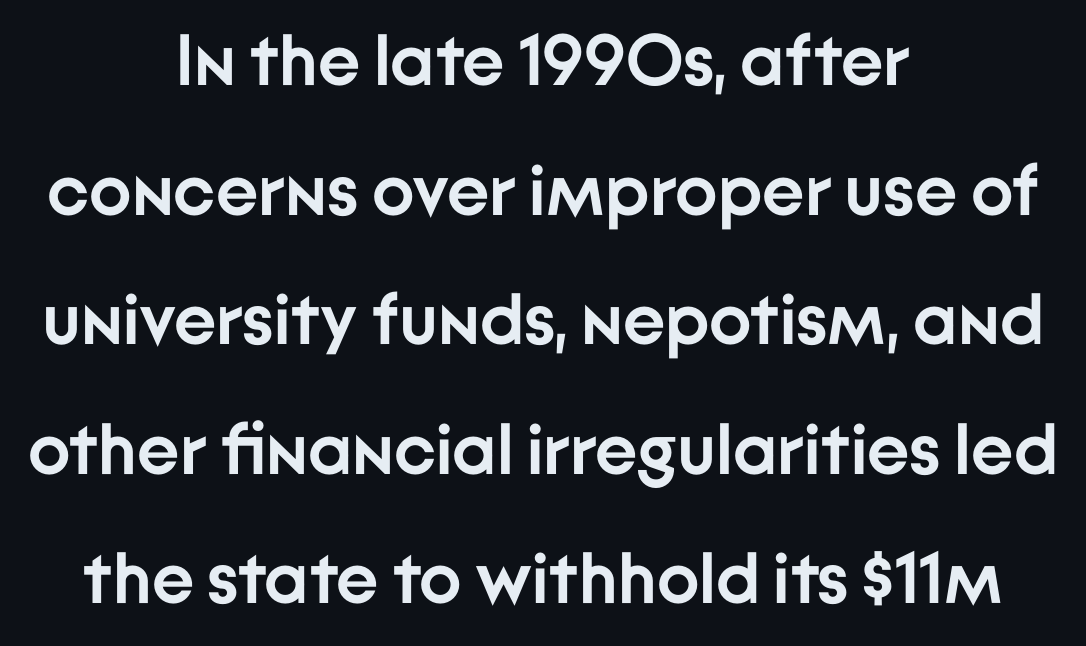
Unlike italic type, these characters show no tilt at all. Do the characters align in a grid? No, the font is proportional. Bold? Absolutely — the strokes are thick and heavy. Neither beginnings nor endings align; midpoints do. The face used here is rendered with its standard letterfit.
